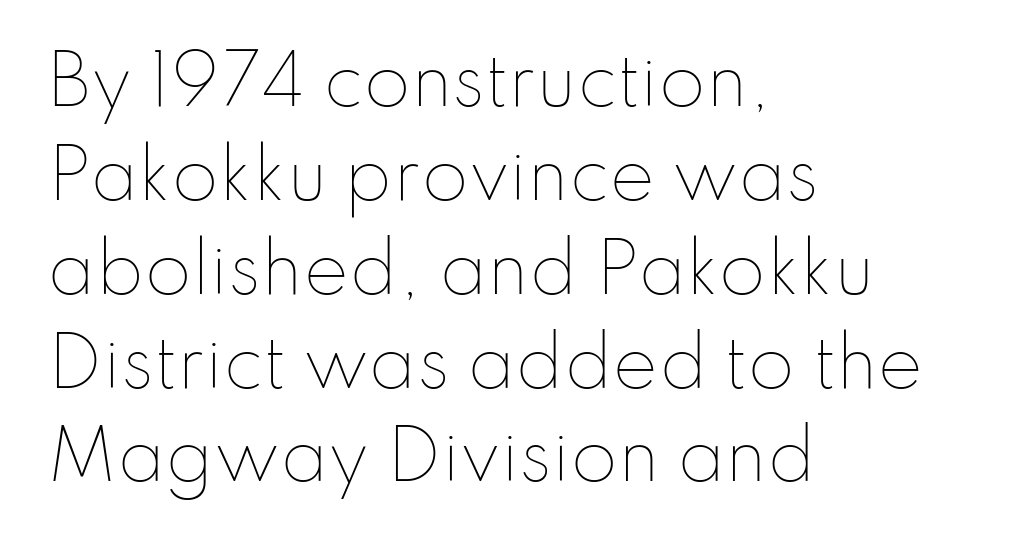
The image shows 68 px thin type, upright; set left-aligned, normal line spacing (1.38x), normal letter spacing, not underlined; low stroke contrast and a small x-height.
